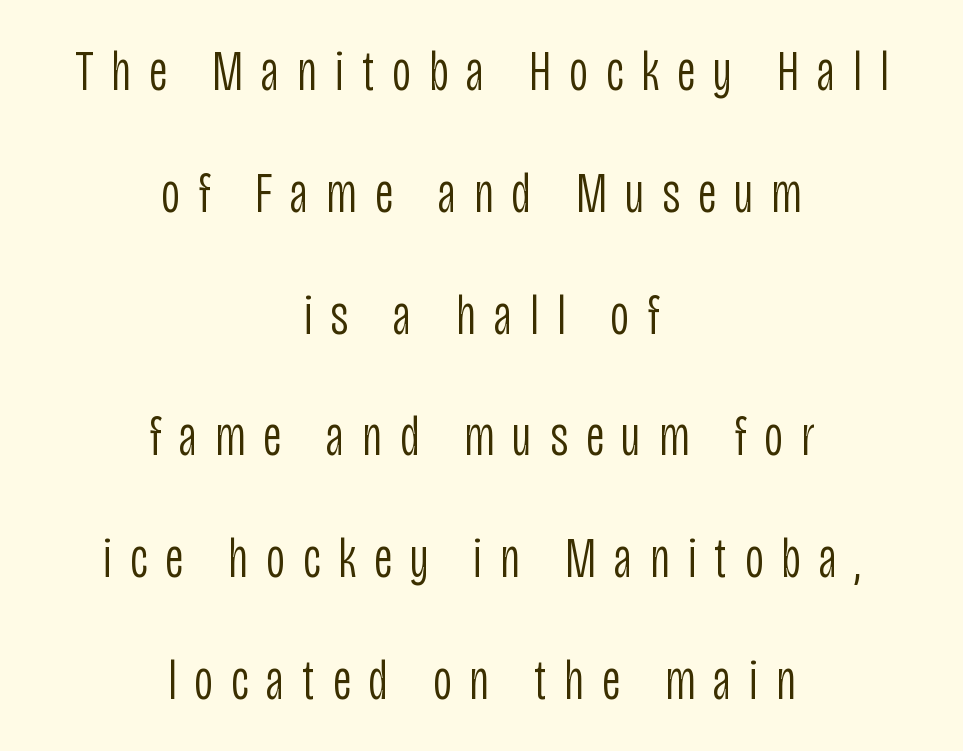
The image shows 58 px light, condensed sans-serif type, upright; set centered, loose line spacing (2.1x), unusually wide letter spacing (+0.31 em), not underlined; low stroke contrast and a large x-height.
